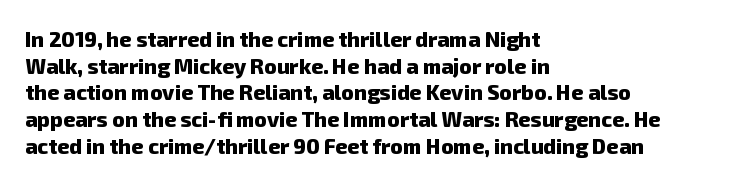
Q: Is the text bold? A: Yes.
Q: Is the text underlined? A: No.
Q: How is the paragraph aligned? A: Left-aligned.
Q: Is the spacing between letters normal or unusually wide? A: Normal.
Q: Is the spacing between lines tight, normal or loose? A: Normal.
